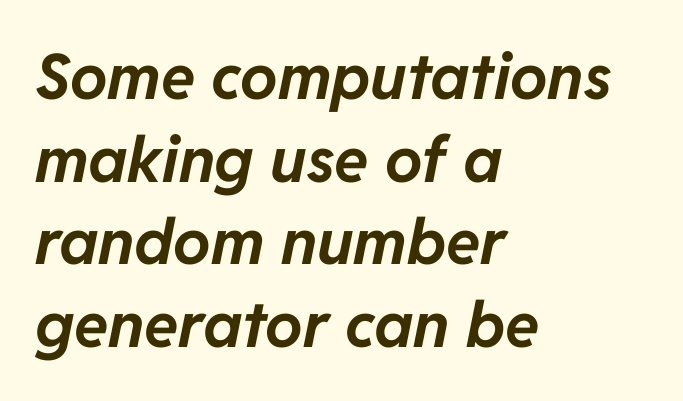
Clear beneath every line of the passage. The rendering keeps characters at their native spacing. Designer's note — italics engaged. Notice how the passage keeps a crisp vertical edge on the left only.
